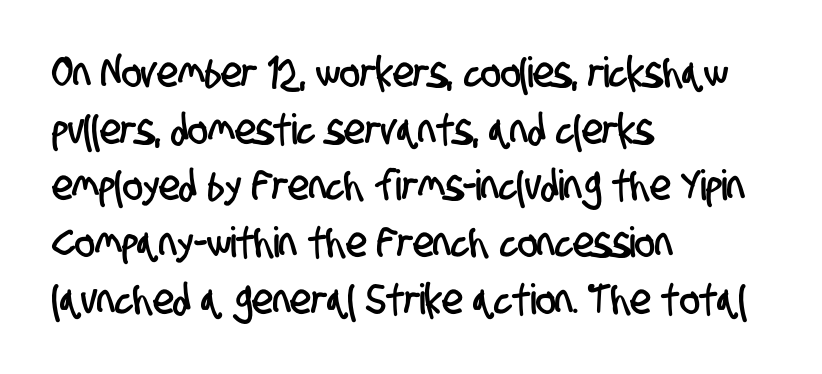
The image shows 42 px condensed sans-serif type; set left-aligned, normal line spacing (1.35x), normal letter spacing, not underlined; low stroke contrast and a large x-height.
